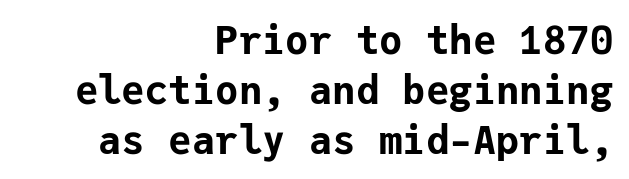
The image shows 39 px bold sans-serif type, upright, monospaced; set right-aligned, normal line spacing (1.28x), normal letter spacing, not underlined; low stroke contrast and a medium x-height.
